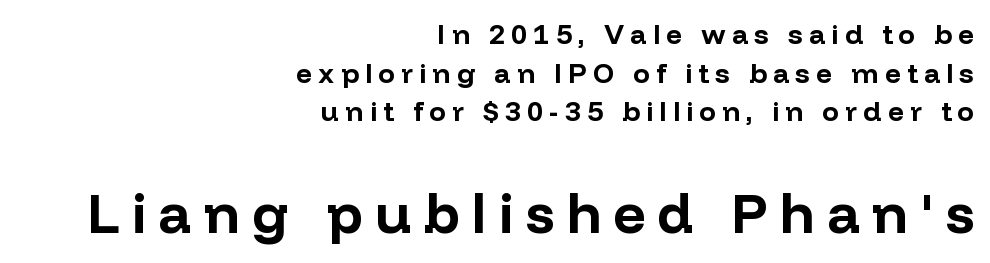
The image shows 56 px bold sans-serif type, upright; set right-aligned, normal line spacing (1.38x), unusually wide letter spacing (+0.22 em), not underlined; the second (bottom) block is 2.0x larger; low stroke contrast and a medium x-height.
